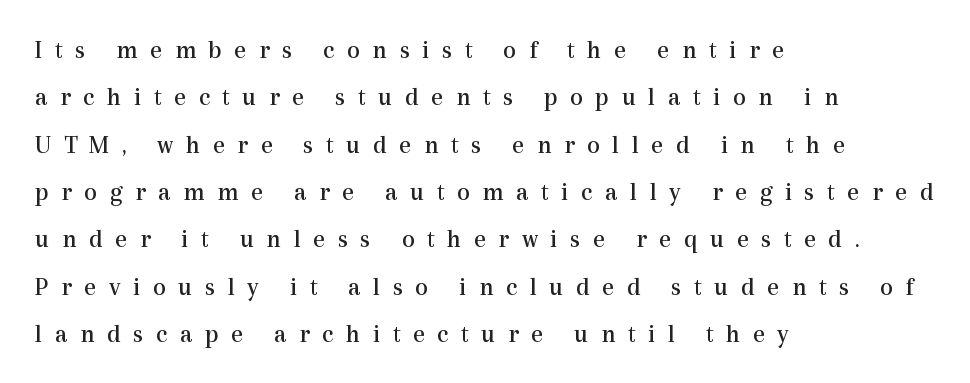
Q: Is the text bold? A: No.
Q: Is the text italic (slanted)? A: No, it is upright.
Q: Is the text underlined? A: No.
Q: How is the paragraph aligned? A: Left-aligned.
Q: Is the spacing between letters normal or unusually wide? A: Unusually wide.
